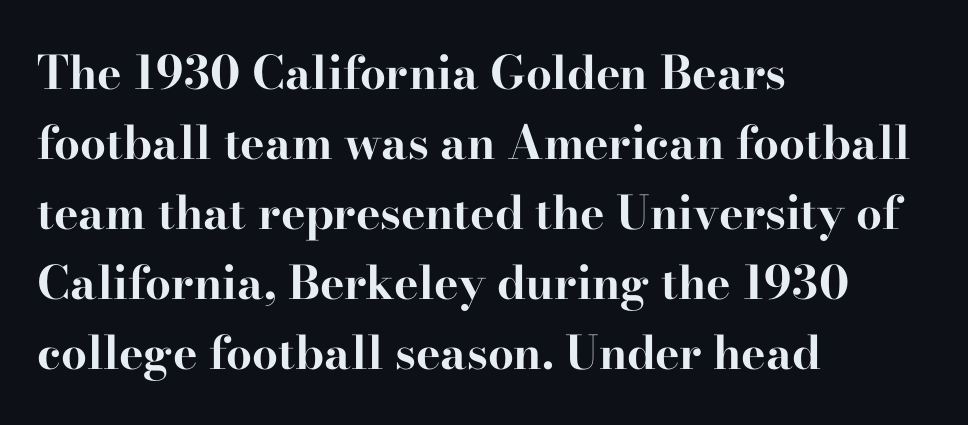
The designer went with a serif here, giving each stem small feet. Each new line begins a customary step beneath the previous one. Posture: upright roman. Here the designer chose a conventional face with non-uniform glyph widths.
